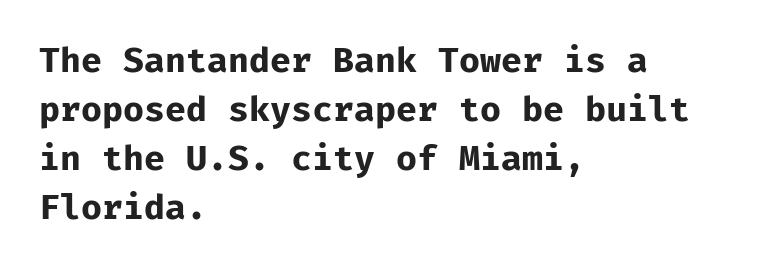
The image shows 35 px bold sans-serif type, upright, monospaced; set left-aligned, normal line spacing (1.4x), normal letter spacing, not underlined; low stroke contrast and a medium x-height.
